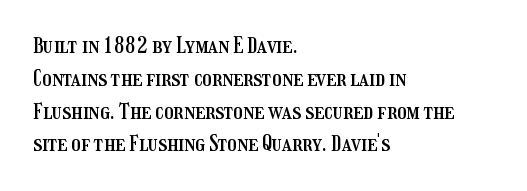
The image shows 21 px text type, upright; set left-aligned, normal line spacing (1.56x), normal letter spacing, not underlined.
